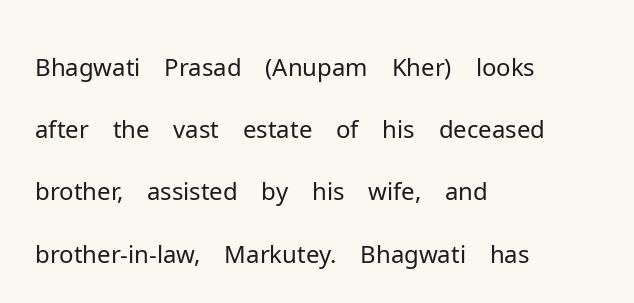
Proportional: the letters do not fall into vertical columns. Each line starts at the same left margin while the right side varies. Rendered with straight, roman letterforms. The typesetting does not lean heavy: it is not bold.
